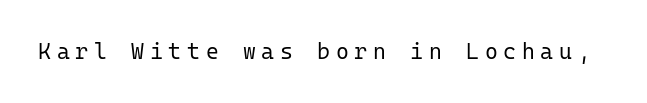
{"italic": "no", "bold": "no", "underline": "no", "letter_spacing": "wide", "letter_spacing_em": 0.26, "glyph_px": 22}
